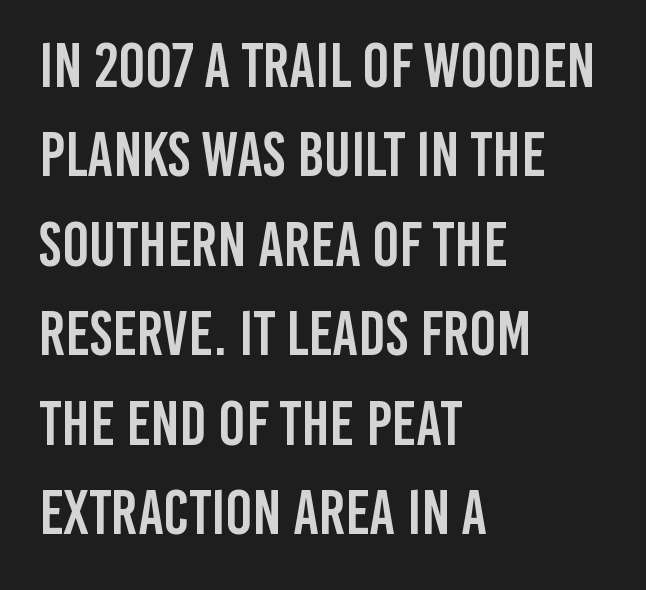
{"serif": "no", "italic": "no", "width": "condensed", "stroke_contrast": "low", "x_height": "large", "monospaced": "no", "underline": "no", "align": "left", "line_spacing": "normal", "line_spacing_ratio": 1.42, "letter_spacing": "normal", "letter_spacing_em": 0.0, "glyph_px": 63}
